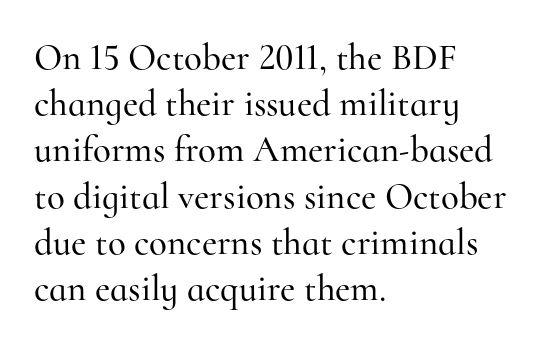
Alignment: flush left. A typesetter would call this proportional, since set widths differ per character. There is no visible air inserted between adjacent glyphs. Each new line begins a customary step beneath the previous one.
